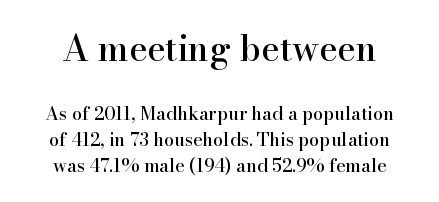
Q: Is the text italic (slanted)? A: No, it is upright.
Q: Is the typeface a serif or a sans-serif typeface? A: Serif.
Q: Is the text underlined? A: No.
Q: How is the paragraph aligned? A: Centered.
Q: Is the spacing between letters normal or unusually wide? A: Normal.
Q: Is the spacing between lines tight, normal or loose? A: Normal.
Q: Which block of text is set in a larger size, the first (top) or the second (bottom)? A: The first (top) one.
Q: Width (condensed, normal, or wide)? A: Normal.
Q: Stroke contrast? A: High.
Q: x-height? A: Small.
Q: Monospaced? A: No.
